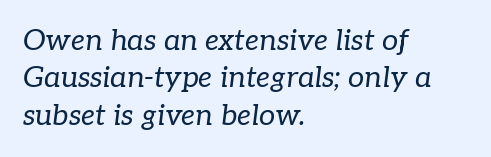
The image shows 29 px regular-weight serif type, italic (leaning right); set left-aligned, normal line spacing (1.29x), normal letter spacing, not underlined; low stroke contrast and a medium x-height.
